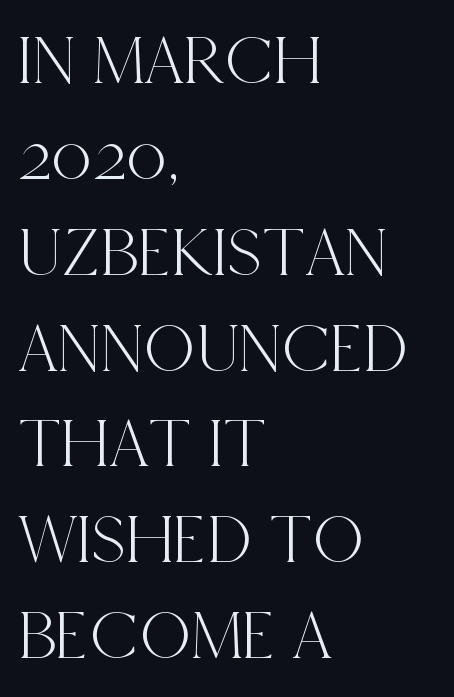
The image shows 71 px condensed serif type, upright; set left-aligned, normal line spacing (1.35x), normal letter spacing, not underlined; a large x-height.
